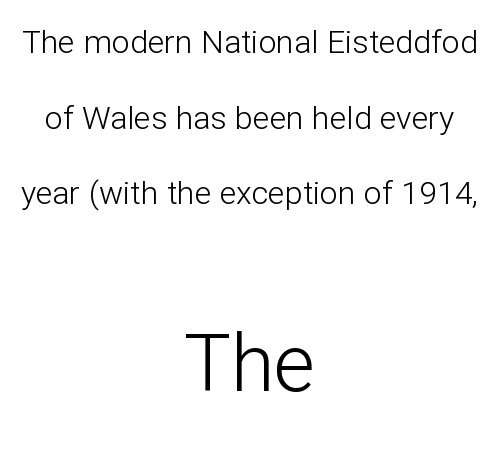
Q: Is the text bold? A: No.
Q: Is the text italic (slanted)? A: No, it is upright.
Q: Is the typeface a serif or a sans-serif typeface? A: Sans-serif.
Q: Is the text underlined? A: No.
Q: How is the paragraph aligned? A: Centered.
Q: Is the spacing between letters normal or unusually wide? A: Normal.
Q: Is the spacing between lines tight, normal or loose? A: Loose.
Q: Which block of text is set in a larger size, the first (top) or the second (bottom)? A: The second (bottom) one.
Q: Width (condensed, normal, or wide)? A: Normal.
Q: Stroke contrast? A: Low.
Q: x-height? A: Medium.
Q: Monospaced? A: No.
